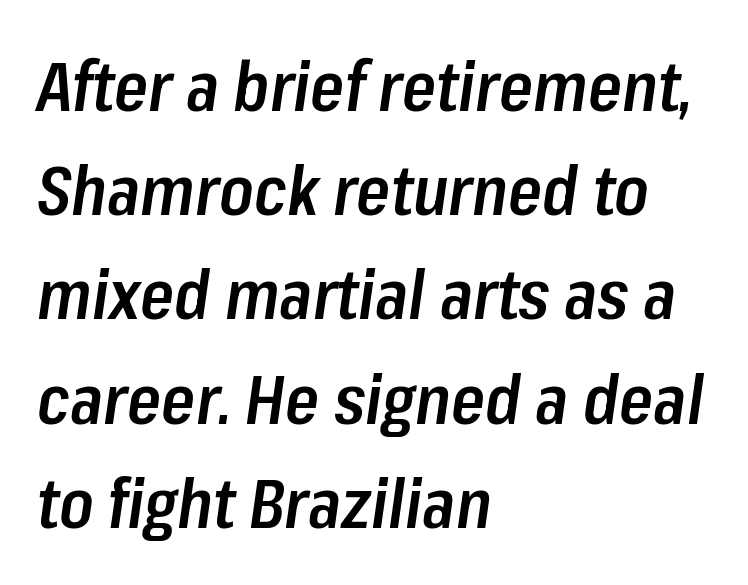
Q: Is the text bold? A: Semi-bold.
Q: Is the text italic (slanted)? A: Yes, it leans right by about 8 degrees.
Q: Is the text underlined? A: No.
Q: How is the paragraph aligned? A: Left-aligned.
Q: Is the spacing between letters normal or unusually wide? A: Normal.
Q: Is the spacing between lines tight, normal or loose? A: Normal.
Q: Width (condensed, normal, or wide)? A: Condensed.
Q: Stroke contrast? A: Low.
Q: x-height? A: Medium.
Q: Monospaced? A: No.
